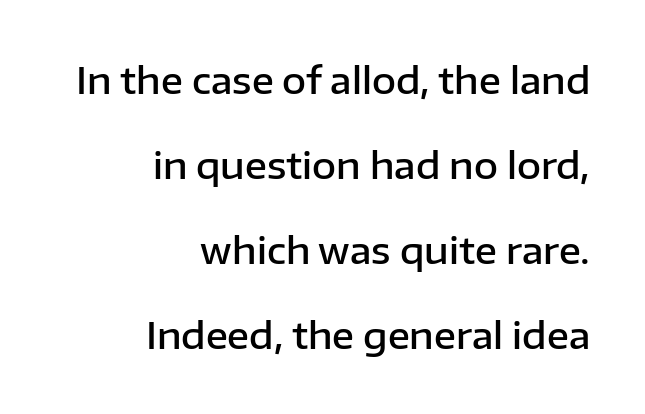
Q: Is the text bold? A: Semi-bold.
Q: Is the text italic (slanted)? A: No, it is upright.
Q: Is the typeface a serif or a sans-serif typeface? A: Sans-serif.
Q: Is the text underlined? A: No.
Q: How is the paragraph aligned? A: Right-aligned.
Q: Is the spacing between letters normal or unusually wide? A: Normal.
Q: Is the spacing between lines tight, normal or loose? A: Loose.
Q: Width (condensed, normal, or wide)? A: Normal.
Q: Stroke contrast? A: Low.
Q: x-height? A: Medium.
Q: Monospaced? A: No.
